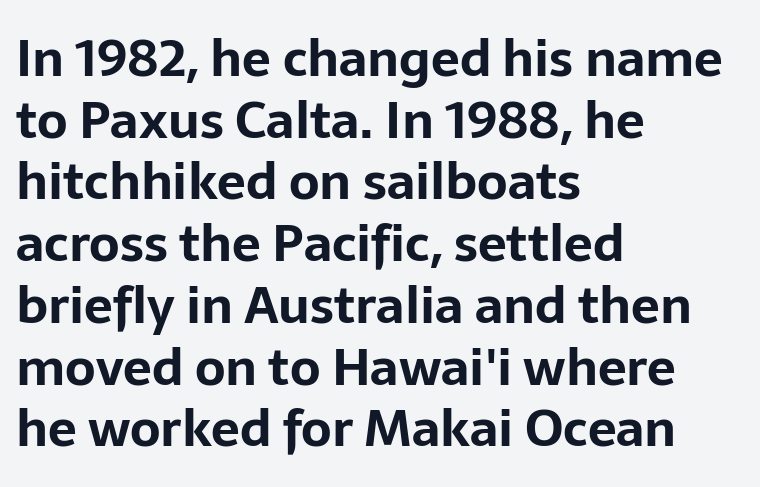
{"serif": "no", "italic": "no", "bold": "yes", "weight": "bold", "width": "normal", "stroke_contrast": "low", "x_height": "medium", "monospaced": "no", "underline": "no", "align": "left", "line_spacing_ratio": 1.21, "letter_spacing": "normal", "letter_spacing_em": 0.0, "glyph_px": 51}
